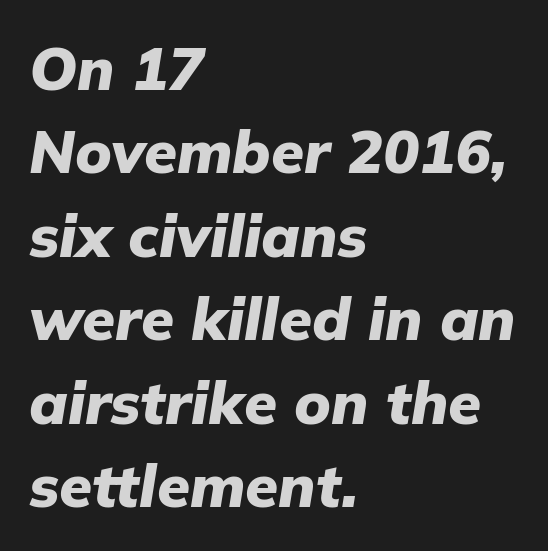
{"italic": "yes", "lean": "right", "slant_degrees": 9, "bold": "yes", "weight": "heavy", "width": "normal", "stroke_contrast": "low", "x_height": "medium", "monospaced": "no", "underline": "no", "align": "left", "line_spacing": "normal", "line_spacing_ratio": 1.39, "letter_spacing": "normal", "letter_spacing_em": 0.0, "glyph_px": 60}
